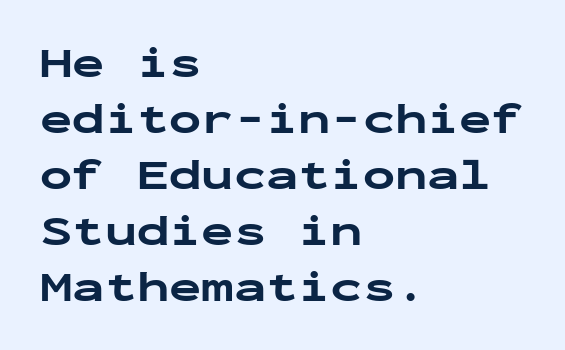
{"serif": "no", "italic": "no", "bold": "yes", "weight": "bold", "width": "wide", "stroke_contrast": "low", "x_height": "medium", "monospaced": "yes", "underline": "no", "align": "left", "line_spacing": "normal", "line_spacing_ratio": 1.3, "letter_spacing": "normal", "letter_spacing_em": 0.0, "glyph_px": 43}
